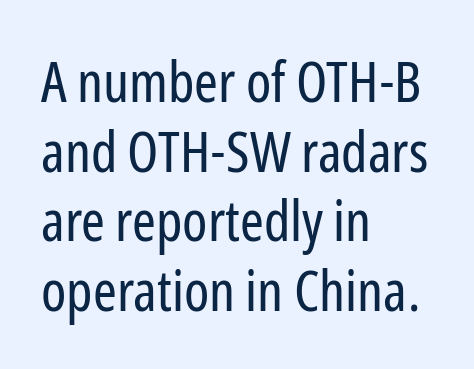
{"serif": "no", "italic": "no", "bold": "no", "weight": "regular", "width": "condensed", "stroke_contrast": "low", "x_height": "medium", "monospaced": "no", "underline": "no", "align": "left", "line_spacing_ratio": 1.22, "letter_spacing": "normal", "letter_spacing_em": 0.0, "glyph_px": 57}
